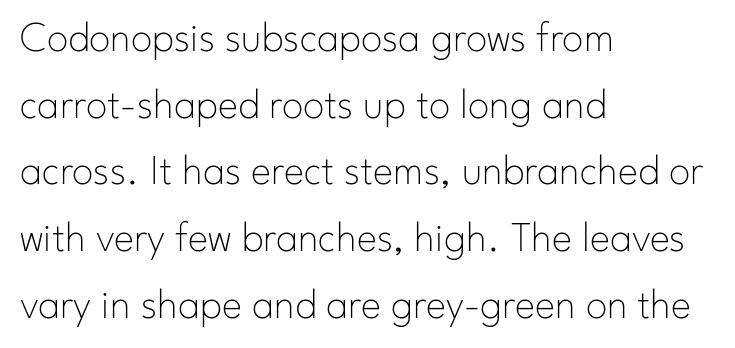
Character widths vary here, with narrow letters taking less room than wide ones. Between one letter and the next there's only the usual sliver of space. Does the leading feel generous? No, just average. One-word summary of the alignment: left. Only glyphs here, with clear space below each row. Weight: in the light-to-regular range.
